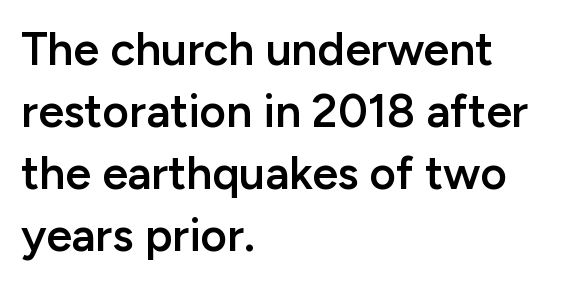
The typesetting leans somewhat heavy: a semibold. Short note: letters normally spaced. Short and long lines alike share a common starting point at left. Stroke terminals: plain, sans-serif.
